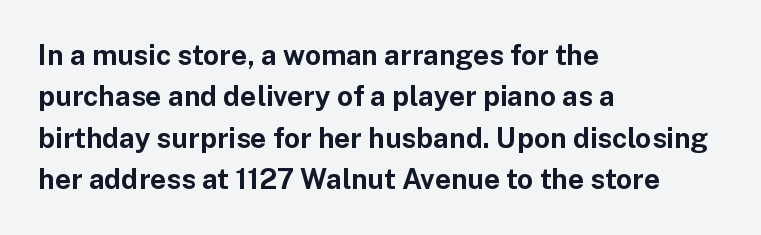
The image shows 28 px bold sans-serif type, upright; set left-aligned, normal line spacing (1.48x), normal letter spacing, not underlined; low stroke contrast and a medium x-height.
